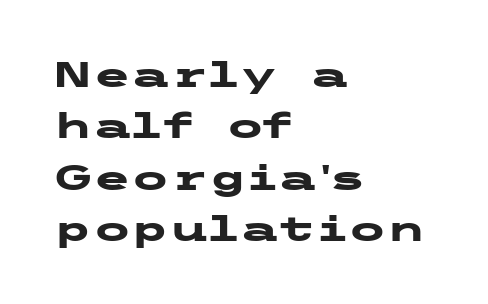
This rendering leaves character spacing at its baseline value. Every letter is thick-stroked: bold, no question. This is the regular roman posture of the typeface. Type style note: lacks serifs. Does the leading feel generous? No, just average. Beneath every word, the page is bare.
